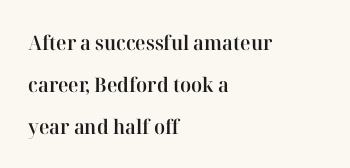
Q: Is the text bold? A: Semi-bold.
Q: Is the text italic (slanted)? A: No, it is upright.
Q: Is the text underlined? A: No.
Q: How is the paragraph aligned? A: Left-aligned.
Q: Is the spacing between letters normal or unusually wide? A: Normal.
Q: Is the spacing between lines tight, normal or loose? A: Loose.
